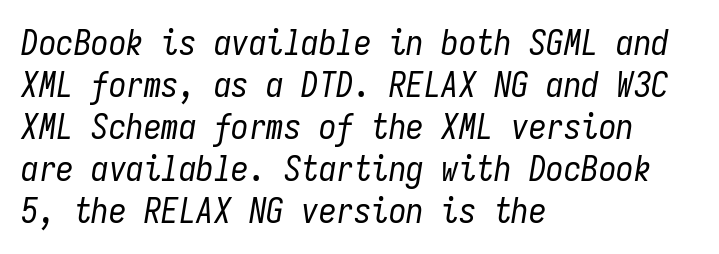
Q: Is the text bold? A: No.
Q: Is the text italic (slanted)? A: Yes, it leans right by about 9 degrees.
Q: Is the text underlined? A: No.
Q: How is the paragraph aligned? A: Left-aligned.
Q: Is the spacing between letters normal or unusually wide? A: Normal.
Q: Width (condensed, normal, or wide)? A: Condensed.
Q: Stroke contrast? A: Low.
Q: x-height? A: Medium.
Q: Monospaced? A: Yes.
